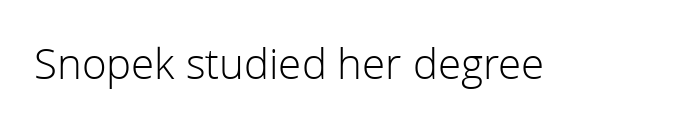
The image shows 42 px light sans-serif type, upright; set normal letter spacing, not underlined; low stroke contrast and a medium x-height.
